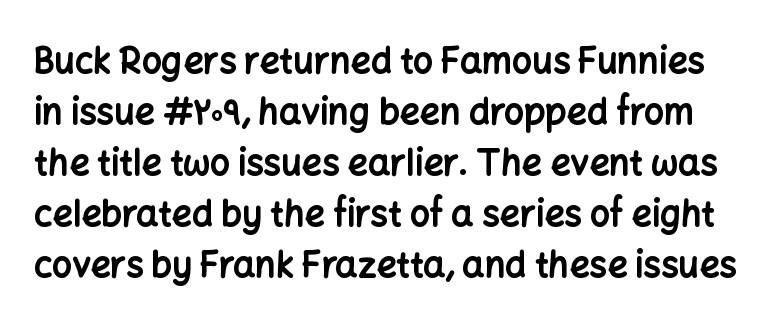
The glyphs are unaccompanied by any horizontal stroke below them. Rendered with straight, roman letterforms. On the weight axis this lands at bold, roughly 700. Default kerning and tracking; the words read as compact shapes.
